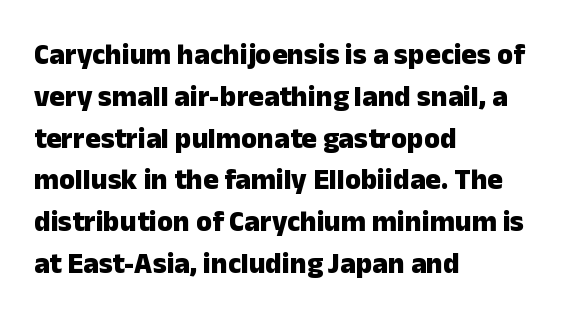
Words appear dense and cohesive because spacing is normal. Unlike a traditional serif, this face leaves its strokes unadorned. The lines sit at an ordinary, default distance from one another. Horizontally, the lines are justified to the leading edge only. Chunky letters — that's bold for sure.
